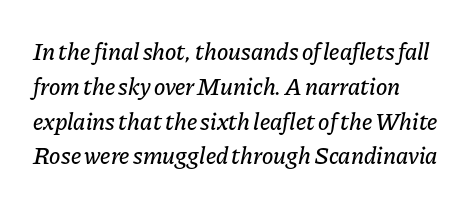
Each row of text sits above clean, open space. In terms of posture, this sample is oblique. Is there much room between lines? A standard amount, neither cramped nor airy. Caption: standard tracking, unaltered.
